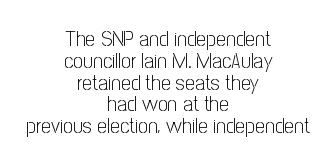
Q: Is the text bold? A: No.
Q: Is the text italic (slanted)? A: No, it is upright.
Q: Is the text underlined? A: No.
Q: How is the paragraph aligned? A: Centered.
Q: Is the spacing between letters normal or unusually wide? A: Normal.
Q: Is the spacing between lines tight, normal or loose? A: Tight.
